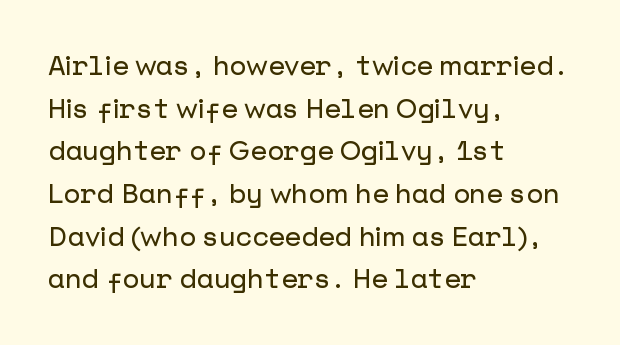
Q: Is the text italic (slanted)? A: No, it is upright.
Q: Is the text underlined? A: No.
Q: How is the paragraph aligned? A: Left-aligned.
Q: Is the spacing between letters normal or unusually wide? A: Normal.
Q: Is the spacing between lines tight, normal or loose? A: Normal.
